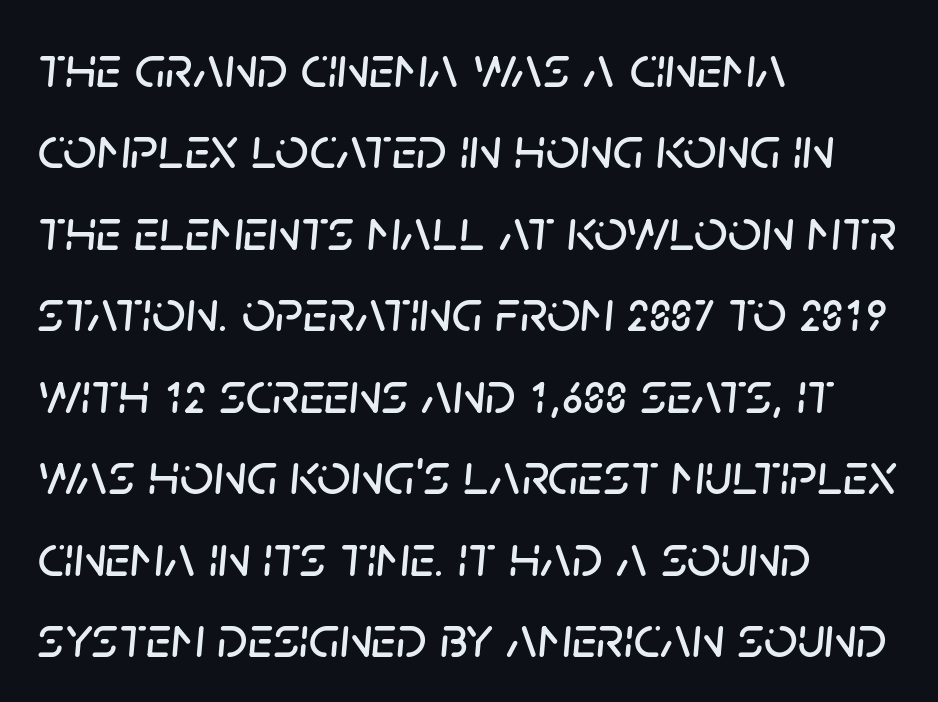
{"italic": "yes", "lean": "right", "slant_degrees": 5, "width": "normal", "stroke_contrast": "low", "x_height": "large", "monospaced": "no", "underline": "no", "align": "left", "line_spacing": "normal", "line_spacing_ratio": 1.38, "letter_spacing": "normal", "letter_spacing_em": 0.0, "glyph_px": 59}
